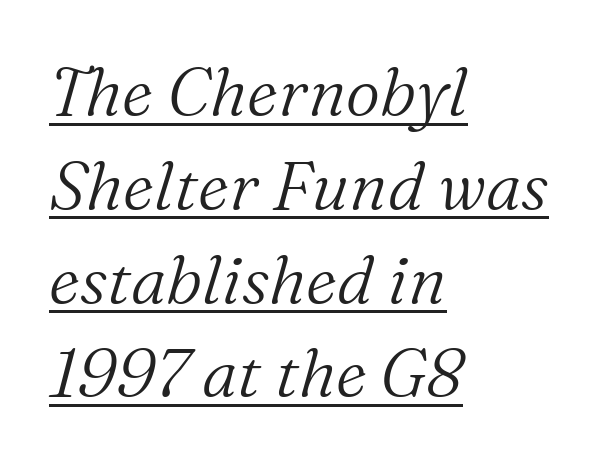
Observe the serifs anchoring each vertical stroke in this sample. These glyphs show unthickened strokes, regular width or finer. The text carries the slant typical of an italic or oblique font. The paragraph shown leans on its left margin. The block of text has a typical density, with ordinary space between rows. You can see a thin bar hugging the bottom of the glyphs.
